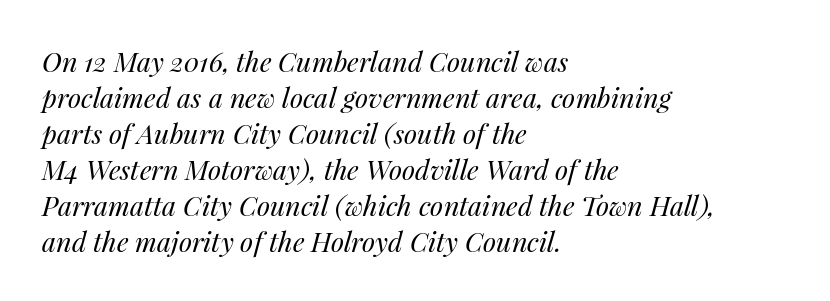
{"italic": "yes", "lean": "right", "slant_degrees": 14, "bold": "no", "underline": "no", "align": "left", "line_spacing": "normal", "line_spacing_ratio": 1.33, "letter_spacing": "normal", "letter_spacing_em": 0.0, "glyph_px": 27}
